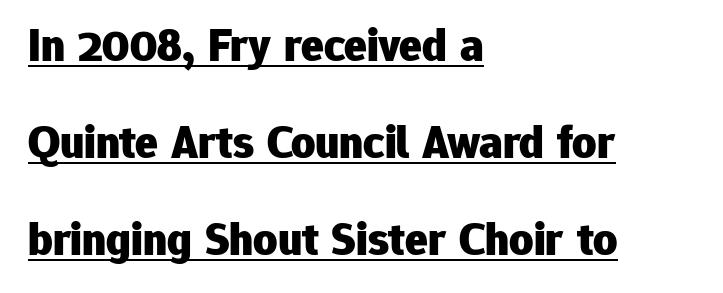
{"serif": "no", "italic": "no", "bold": "yes", "weight": "heavy", "width": "normal", "stroke_contrast": "low", "x_height": "medium", "monospaced": "no", "underline": "yes", "align": "left", "line_spacing": "loose", "line_spacing_ratio": 2.06, "letter_spacing": "normal", "letter_spacing_em": 0.0, "glyph_px": 47}
